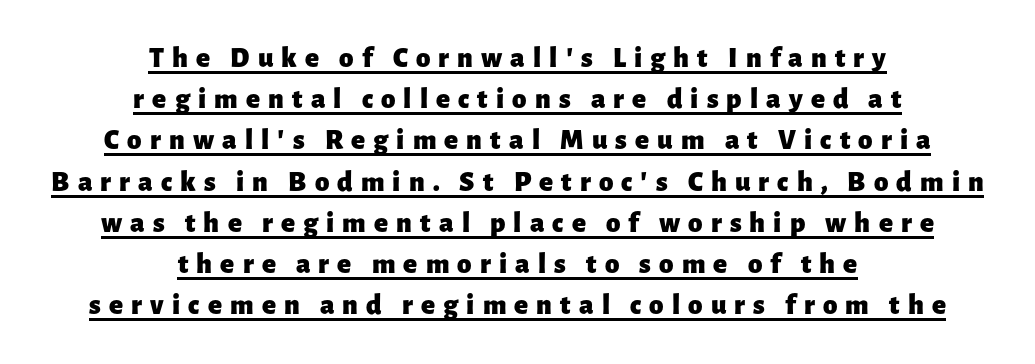
{"serif": "no", "italic": "no", "bold": "yes", "weight": "heavy", "width": "normal", "stroke_contrast": "low", "x_height": "medium", "monospaced": "no", "underline": "yes", "align": "center", "line_spacing": "normal", "line_spacing_ratio": 1.42, "letter_spacing": "wide", "letter_spacing_em": 0.28, "glyph_px": 29}
